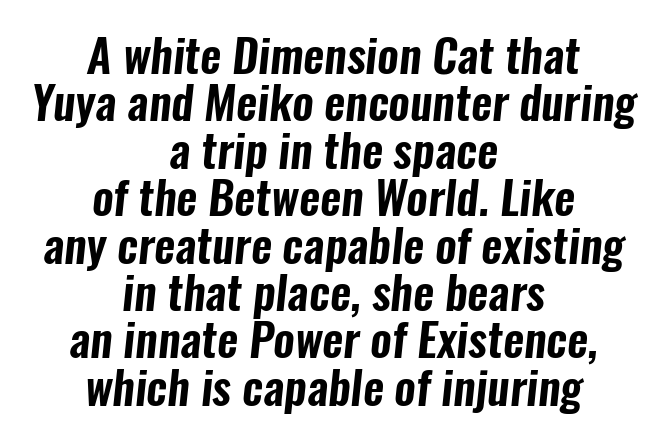
The image shows 46 px condensed sans-serif type; set centered, tight line spacing (1.03x), normal letter spacing, not underlined; low stroke contrast and a medium x-height.
